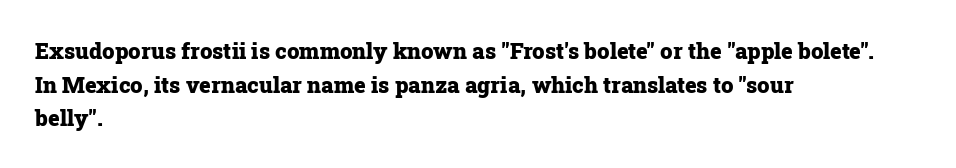
The image shows 22 px bold type, upright; set left-aligned, normal line spacing (1.53x), normal letter spacing, not underlined.
